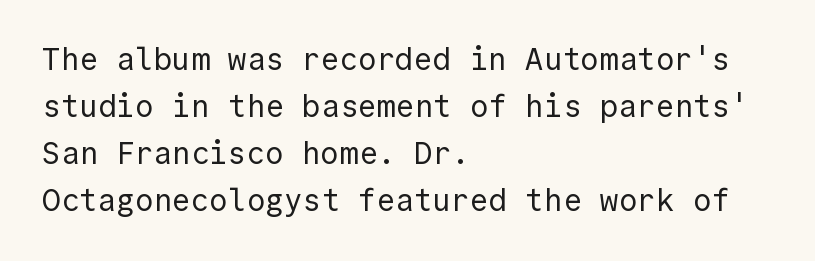
Think standard paragraph weight, or any step lighter than that. Monospaced: the letters line up in strict vertical columns. Spacing between characters is what you'd get straight out of the box. Characters remain perfectly vertical along every line.
